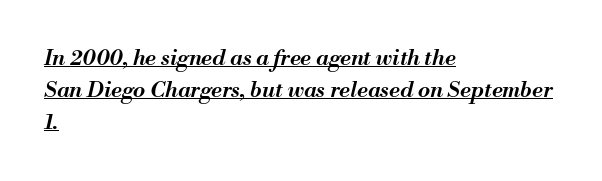
Successive baselines arrive at the customary interval. The letters are semibold — heavier than regular but short of a full bold. Italic? Definitely — the glyphs are oblique. Each line starts at the same left margin while the right side varies. Inter-character spacing is left at the font's built-in metrics.
